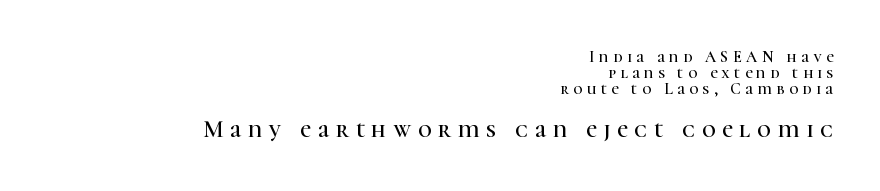
The image shows 24 px text type, upright; set right-aligned, tight line spacing (0.99x), unusually wide letter spacing (+0.28 em), not underlined; the second (bottom) block is 1.5x larger.
